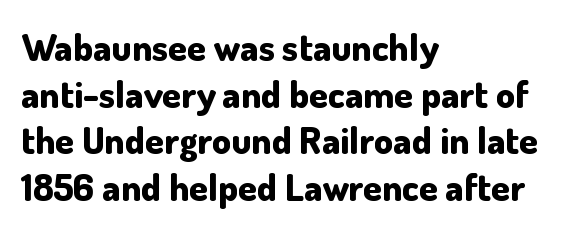
The image shows 38 px bold sans-serif type, upright; set left-aligned, line spacing 1.23x, normal letter spacing, not underlined; low stroke contrast and a small x-height.
